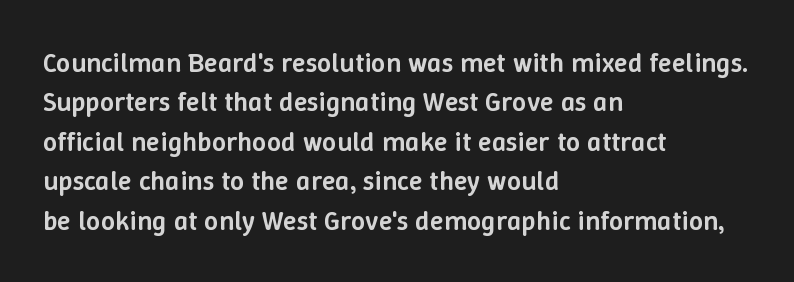
Q: Is the text bold? A: Semi-bold.
Q: Is the text italic (slanted)? A: No, it is upright.
Q: Is the text underlined? A: No.
Q: How is the paragraph aligned? A: Left-aligned.
Q: Is the spacing between letters normal or unusually wide? A: Normal.
Q: Is the spacing between lines tight, normal or loose? A: Normal.
Q: Width (condensed, normal, or wide)? A: Normal.
Q: Stroke contrast? A: Low.
Q: x-height? A: Medium.
Q: Monospaced? A: No.
